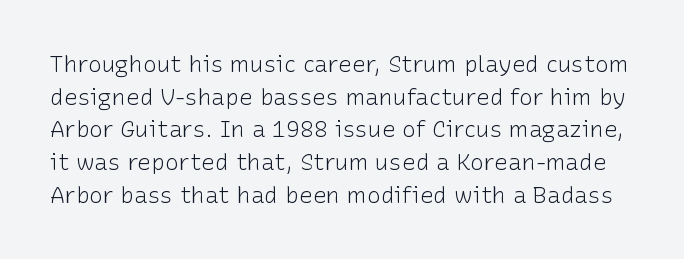
This reads as an unemphasized weight, regular at the heaviest. Honestly, there is no underline to notice here at all. The type is set solid horizontally, with unmodified tracking. If you measured baseline to baseline, you'd find a middling distance.
